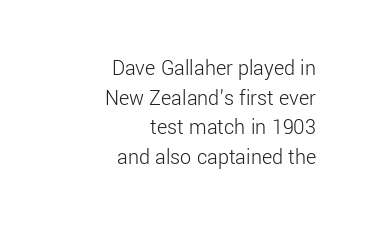
{"italic": "no", "bold": "no", "underline": "no", "align": "right", "line_spacing": "normal", "line_spacing_ratio": 1.35, "letter_spacing": "normal", "letter_spacing_em": 0.0, "glyph_px": 22}
